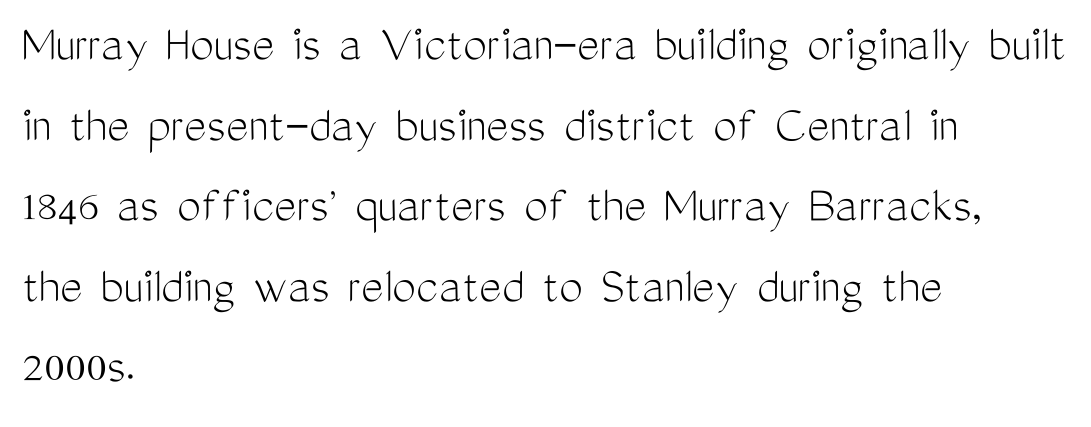
The image shows 53 px light, condensed sans-serif type, upright; set left-aligned, normal line spacing (1.52x), normal letter spacing, not underlined; medium stroke contrast and a medium x-height.
